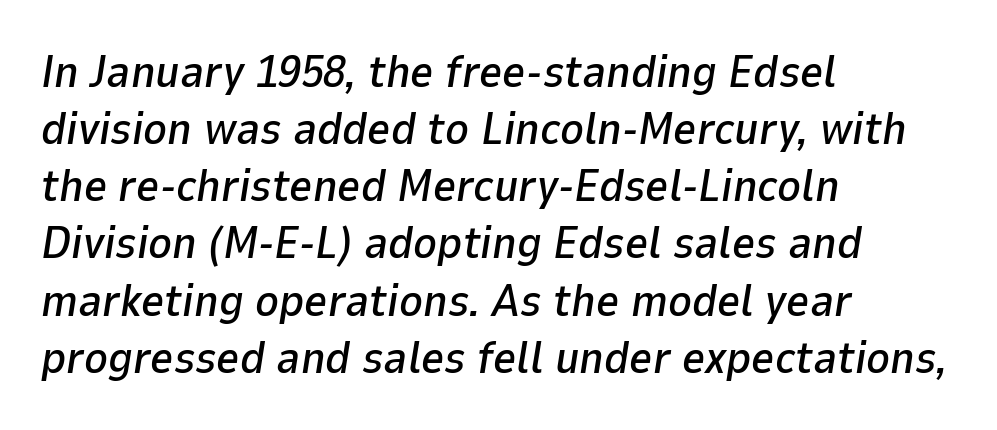
The image shows 45 px text type, italic (leaning right); set left-aligned, normal line spacing (1.27x), normal letter spacing, not underlined; low stroke contrast and a medium x-height.
